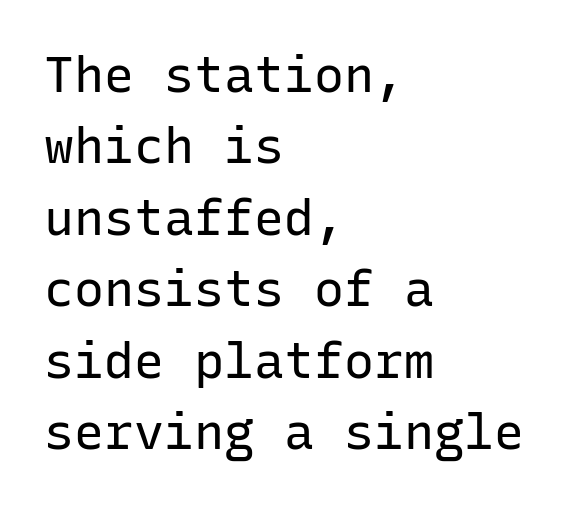
Q: Is the text bold? A: No.
Q: Is the text italic (slanted)? A: No, it is upright.
Q: Is the typeface a serif or a sans-serif typeface? A: Sans-serif.
Q: Is the text underlined? A: No.
Q: How is the paragraph aligned? A: Left-aligned.
Q: Is the spacing between letters normal or unusually wide? A: Normal.
Q: Is the spacing between lines tight, normal or loose? A: Normal.
Q: Width (condensed, normal, or wide)? A: Normal.
Q: Stroke contrast? A: Low.
Q: x-height? A: Medium.
Q: Monospaced? A: Yes.
